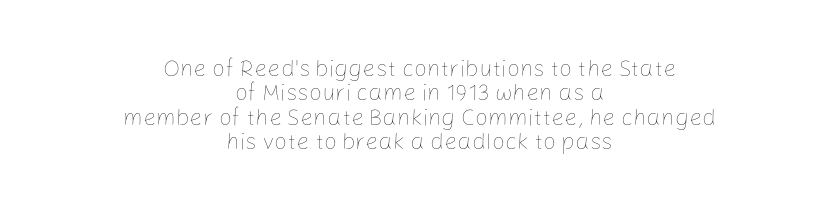
Q: Is the text bold? A: No.
Q: Is the text italic (slanted)? A: No, it is upright.
Q: Is the text underlined? A: No.
Q: How is the paragraph aligned? A: Centered.
Q: Is the spacing between letters normal or unusually wide? A: Normal.
Q: Is the spacing between lines tight, normal or loose? A: Tight.
